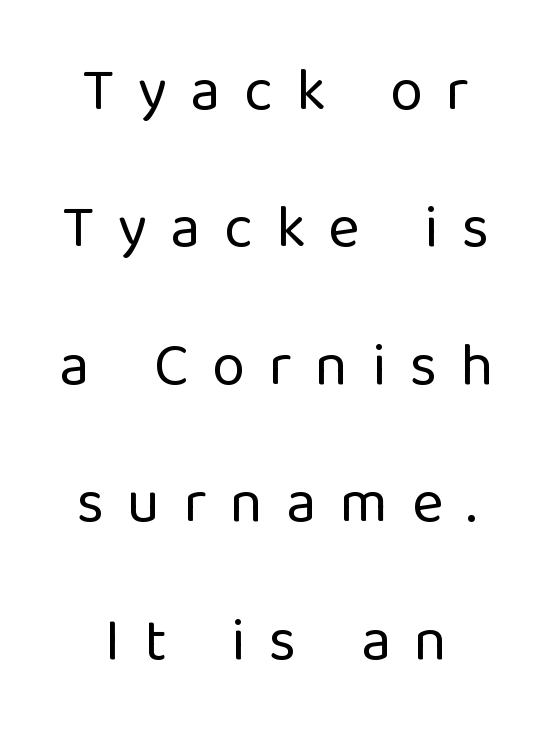
{"serif": "no", "italic": "no", "bold": "no", "weight": "regular", "width": "normal", "stroke_contrast": "low", "x_height": "medium", "monospaced": "no", "underline": "no", "align": "center", "line_spacing": "loose", "line_spacing_ratio": 2.29, "letter_spacing": "wide", "letter_spacing_em": 0.39, "glyph_px": 60}
